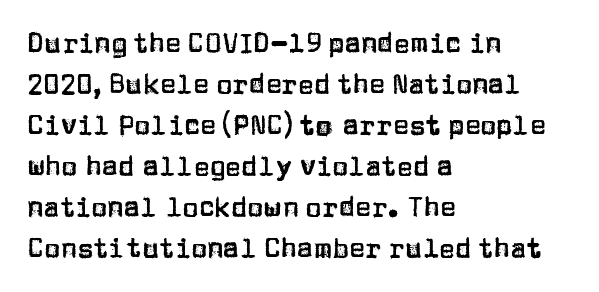
Q: Is the text italic (slanted)? A: No, it is upright.
Q: Is the text underlined? A: No.
Q: How is the paragraph aligned? A: Left-aligned.
Q: Is the spacing between letters normal or unusually wide? A: Normal.
Q: Is the spacing between lines tight, normal or loose? A: Normal.
